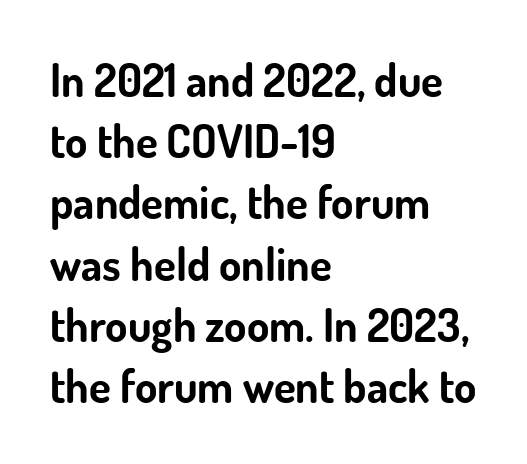
The image shows 45 px bold sans-serif type, upright; set left-aligned, normal line spacing (1.36x), normal letter spacing, not underlined; low stroke contrast and a small x-height.
